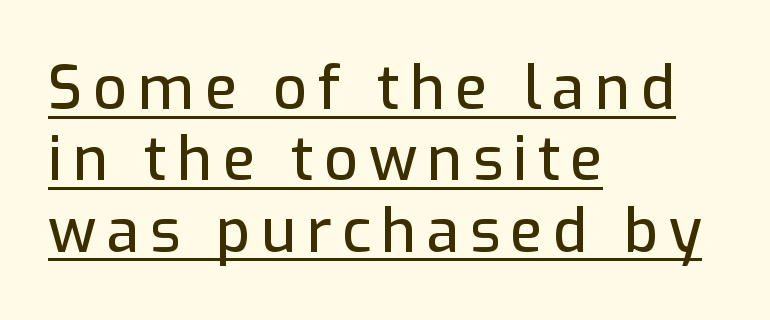
The image shows 60 px sans-serif type, upright; set left-aligned, line spacing 1.19x, underlined; low stroke contrast and a medium x-height.
